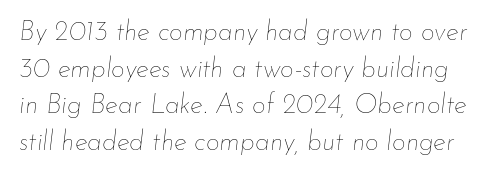
The image shows 27 px text type, italic (leaning right); set normal line spacing (1.36x), normal letter spacing, not underlined.
